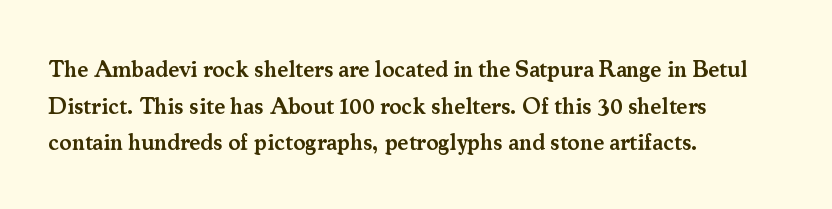
{"italic": "no", "bold": "semi", "underline": "no", "align": "left", "line_spacing": "normal", "line_spacing_ratio": 1.59, "letter_spacing": "normal", "letter_spacing_em": 0.0, "glyph_px": 23}
